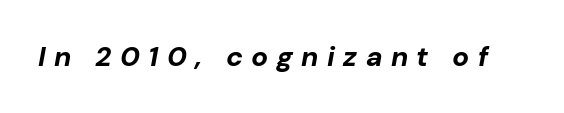
The image shows 28 px bold type, italic (leaning right); set unusually wide letter spacing (+0.3 em), not underlined; low stroke contrast and a medium x-height.
